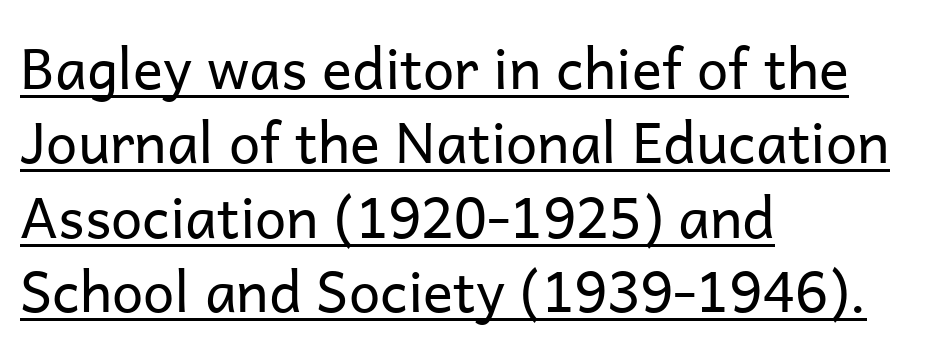
The image shows 56 px regular-weight sans-serif type, upright; set left-aligned, normal line spacing (1.33x), normal letter spacing, underlined; low stroke contrast and a medium x-height.
